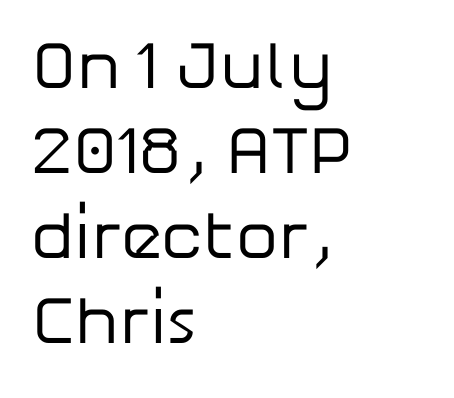
{"serif": "no", "italic": "no", "bold": "no", "weight": "regular", "width": "normal", "stroke_contrast": "low", "x_height": "medium", "monospaced": "no", "underline": "no", "align": "left", "line_spacing": "normal", "line_spacing_ratio": 1.27, "letter_spacing": "normal", "letter_spacing_em": 0.0, "glyph_px": 67}
